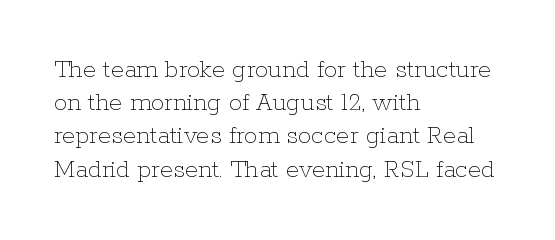
The zone under the glyphs is completely vacant. The passage is arranged the way most books set body copy — flush left. The type sits square on the baseline with zero lean. Weight: in the light-to-regular range. In terms of letterspacing, this is plain default setting.
